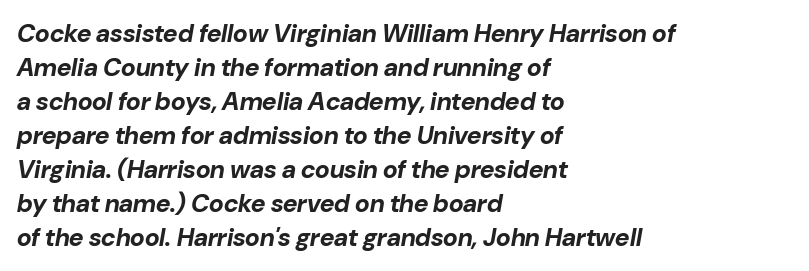
{"italic": "yes", "lean": "right", "slant_degrees": 10, "bold": "yes", "underline": "no", "align": "left", "line_spacing": "normal", "line_spacing_ratio": 1.36, "letter_spacing": "normal", "letter_spacing_em": 0.0, "glyph_px": 25}
